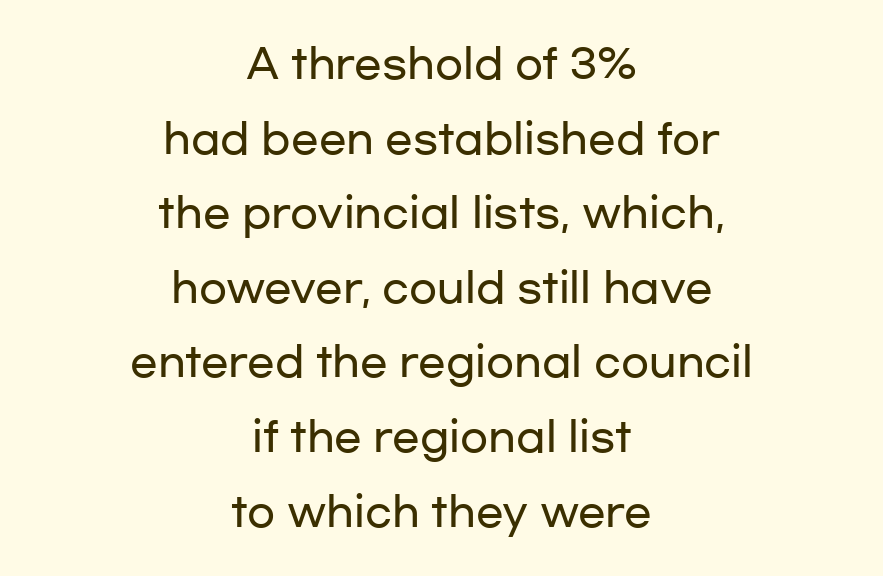
The image shows 41 px wide sans-serif type, upright; set centered, line spacing 1.82x, normal letter spacing, not underlined; low stroke contrast and a medium x-height.
